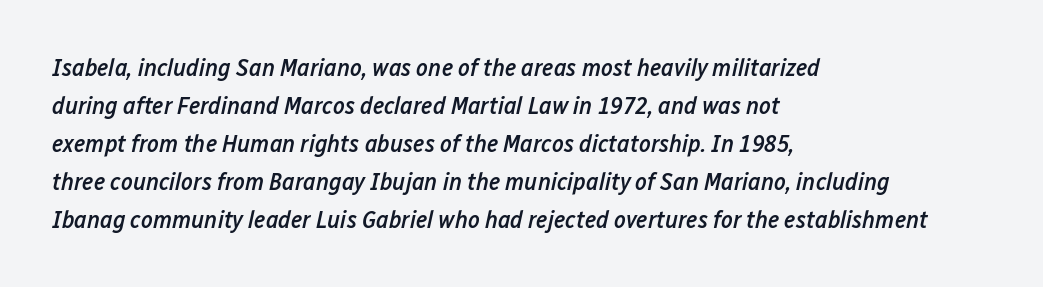
{"italic": "yes", "lean": "right", "slant_degrees": 12, "bold": "semi", "underline": "no", "align": "left", "line_spacing": "normal", "line_spacing_ratio": 1.52, "letter_spacing": "normal", "letter_spacing_em": 0.0, "glyph_px": 25}
